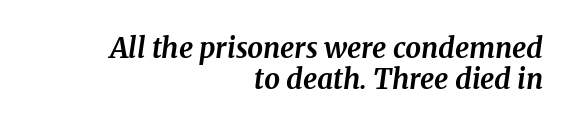
Here the designer chose a conventional face with non-uniform glyph widths. Vertical spacing — tight. Quick note: underline off. These lines carry a lot of weight — the face is fully bold. Look at the tracking — it's just the regular setting, nothing added.
